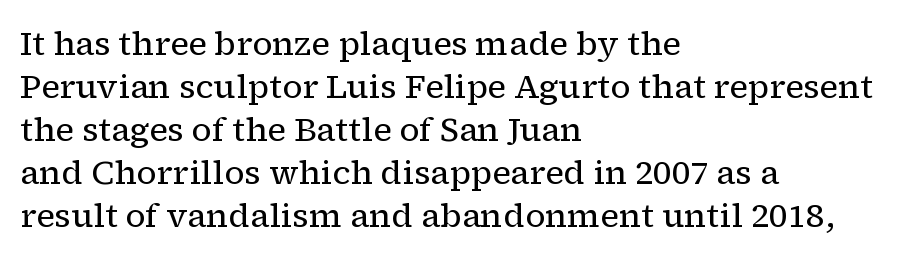
{"serif": "yes", "italic": "no", "bold": "no", "weight": "regular", "width": "normal", "stroke_contrast": "low", "x_height": "medium", "monospaced": "no", "underline": "no", "align": "left", "line_spacing": "normal", "line_spacing_ratio": 1.3, "letter_spacing": "normal", "letter_spacing_em": 0.0, "glyph_px": 33}
